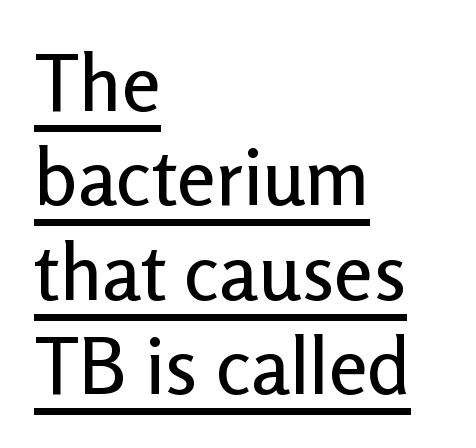
{"serif": "no", "italic": "no", "width": "normal", "stroke_contrast": "low", "x_height": "medium", "monospaced": "no", "underline": "yes", "align": "left", "line_spacing_ratio": 1.21, "letter_spacing": "normal", "letter_spacing_em": 0.0, "glyph_px": 78}
